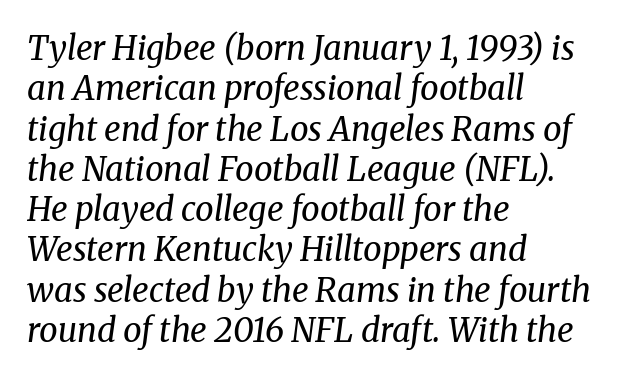
A typesetter would label this face a serif. Ink coverage per letter is moderate at most. In terms of letterspacing, this is plain default setting. Spacing verdict: proportional, widths tailored to each character.
